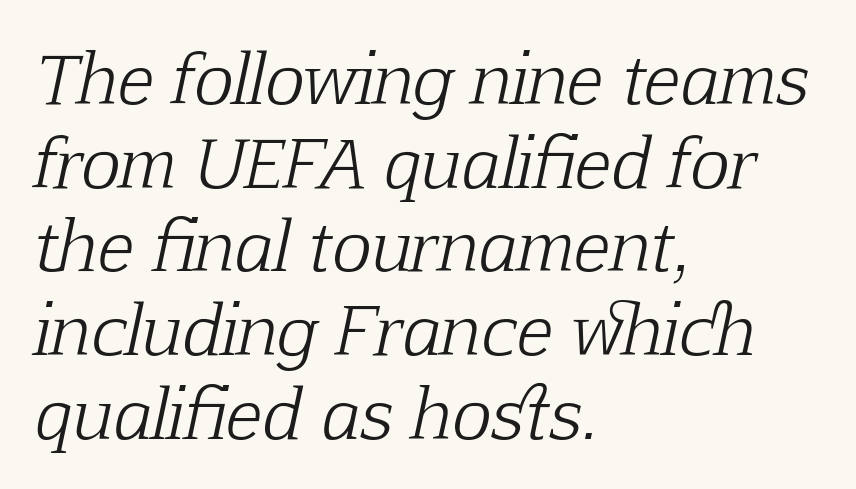
The rendering uses natural spacing where letterforms have individual widths. Check the space under the baseline: it is left empty. The passage shown is not bold in any degree. Does extra space separate the letters? No, they use regular spacing. The passage is arranged the way most books set body copy — flush left.
